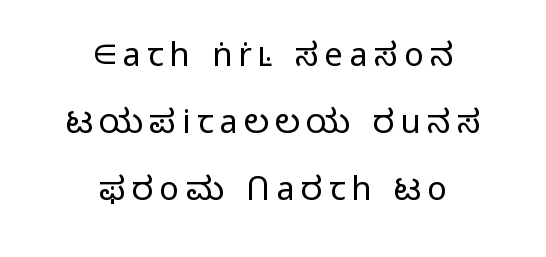
The image shows 33 px light sans-serif type, upright; set centered, loose line spacing (2.03x), not underlined; low stroke contrast and a medium x-height.
